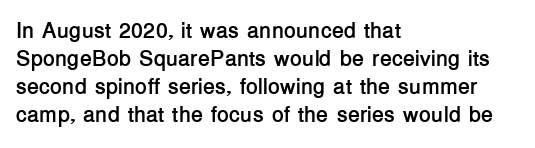
The passage is arranged the way most books set body copy — flush left. No word sits above an underline. Nobody touched the tracking dial on this one. Stroke thickness is high; the sample reads as a true bold.
